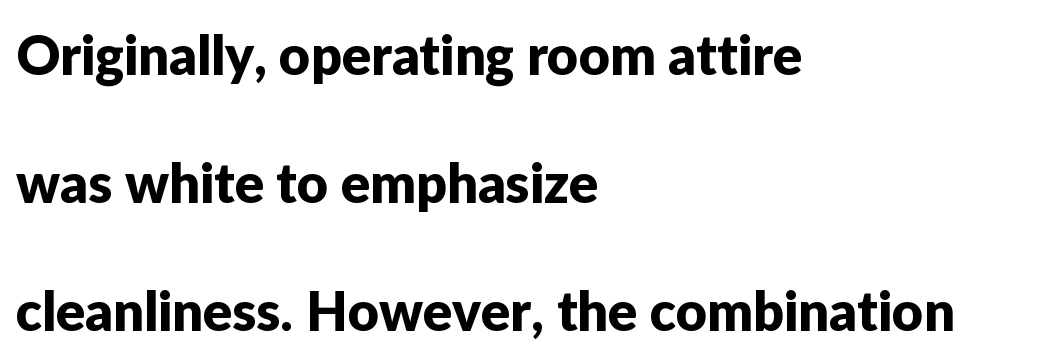
The image shows 54 px sans-serif type, upright; set left-aligned, loose line spacing (2.37x), normal letter spacing, not underlined; low stroke contrast and a medium x-height.
